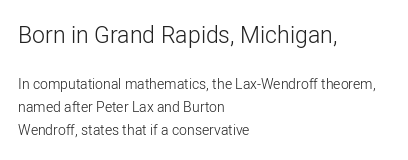
The image shows 23 px text type, upright; set left-aligned, normal line spacing (1.64x), normal letter spacing, not underlined; the first (top) block is 1.64x larger.
